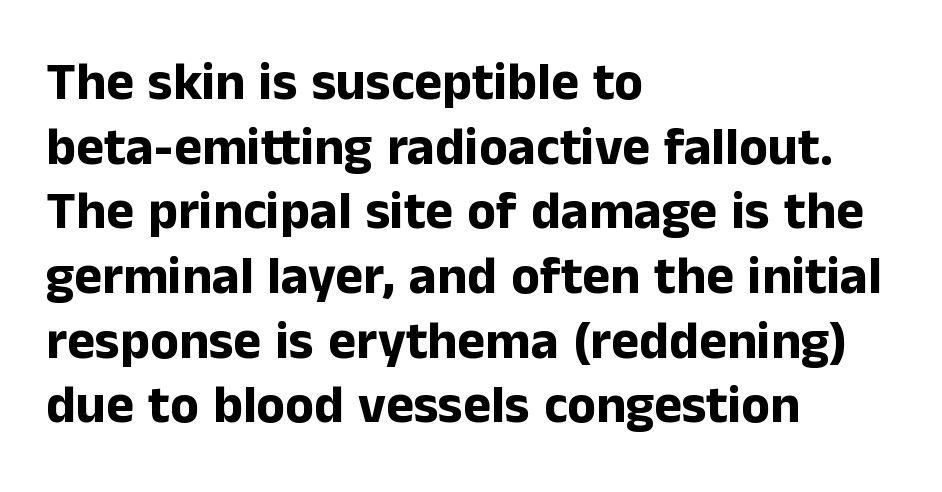
Q: Is the text bold? A: Yes.
Q: Is the text italic (slanted)? A: No, it is upright.
Q: Is the typeface a serif or a sans-serif typeface? A: Sans-serif.
Q: Is the text underlined? A: No.
Q: How is the paragraph aligned? A: Left-aligned.
Q: Is the spacing between letters normal or unusually wide? A: Normal.
Q: Width (condensed, normal, or wide)? A: Normal.
Q: Stroke contrast? A: Low.
Q: x-height? A: Medium.
Q: Monospaced? A: No.
